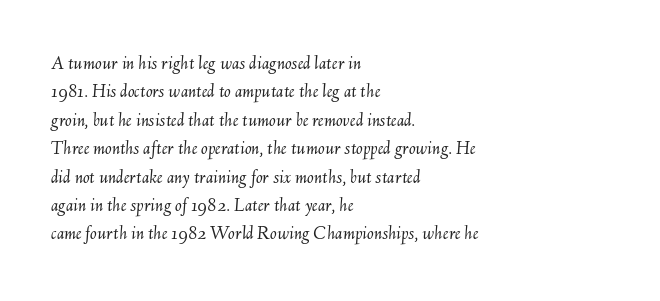
Q: Is the text bold? A: No.
Q: Is the text italic (slanted)? A: Yes, it leans right by about 6 degrees.
Q: Is the text underlined? A: No.
Q: How is the paragraph aligned? A: Left-aligned.
Q: Is the spacing between letters normal or unusually wide? A: Normal.
Q: Is the spacing between lines tight, normal or loose? A: Normal.
